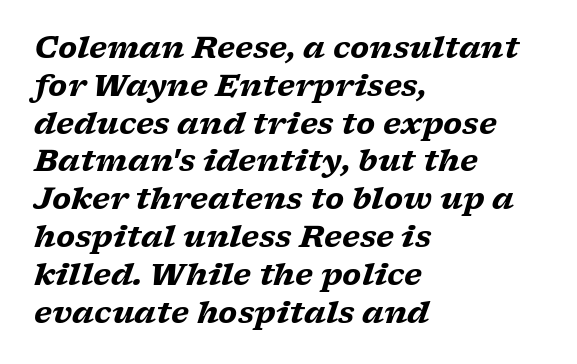
Q: Is the text bold? A: Yes.
Q: Is the text italic (slanted)? A: Yes, it leans right by about 17 degrees.
Q: Is the typeface a serif or a sans-serif typeface? A: Serif.
Q: Is the text underlined? A: No.
Q: How is the paragraph aligned? A: Left-aligned.
Q: Is the spacing between letters normal or unusually wide? A: Normal.
Q: Is the spacing between lines tight, normal or loose? A: Normal.
Q: Width (condensed, normal, or wide)? A: Wide.
Q: Stroke contrast? A: Low.
Q: x-height? A: Medium.
Q: Monospaced? A: No.
